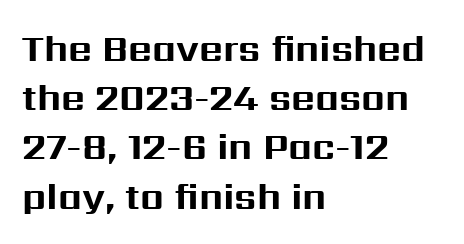
{"serif": "no", "italic": "no", "bold": "yes", "weight": "bold", "width": "normal", "stroke_contrast": "medium", "x_height": "medium", "monospaced": "no", "underline": "no", "align": "left", "line_spacing": "normal", "line_spacing_ratio": 1.33, "letter_spacing": "normal", "letter_spacing_em": 0.0, "glyph_px": 37}
